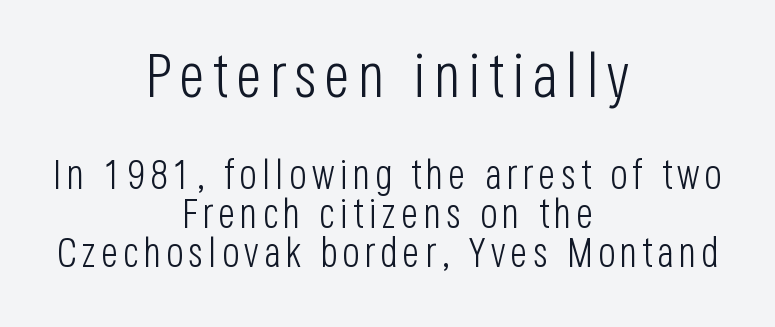
{"serif": "no", "italic": "no", "bold": "no", "weight": "light", "width": "condensed", "stroke_contrast": "low", "x_height": "large", "monospaced": "no", "underline": "no", "align": "center", "line_spacing": "tight", "line_spacing_ratio": 0.95, "larger_block": "first", "size_ratio": 1.51, "glyph_px": 62}
